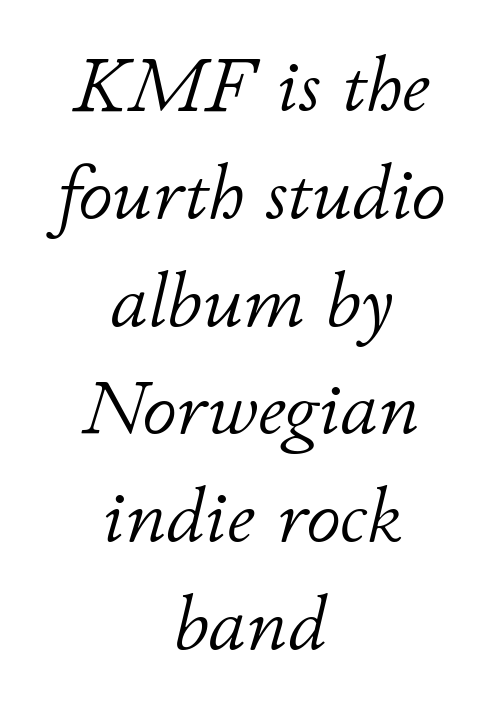
Characters follow at the spacing the type designer built in. Line starts and ends both wander, symmetrically. Here the designer chose a conventional face with non-uniform glyph widths. Weight: not bold — regular or lighter. The lettering tilts uniformly, giving the passage an italic look. Any mark beneath the type? The region is blank.
